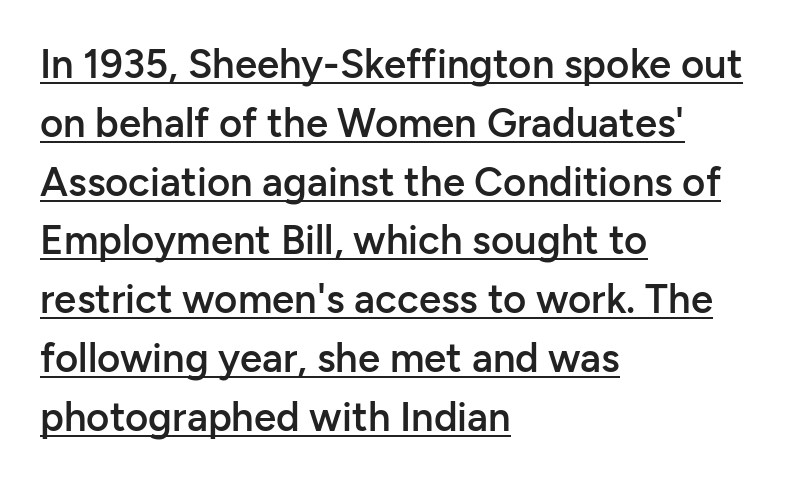
Posture: upright roman. Firm but not heavy-handed strokes: this text is semibold. The rendering uses the underline text-decoration. Spacing verdict: proportional, widths tailored to each character. The characters display no serif detailing; their extremities are plain. The rendering keeps characters at their native spacing.
